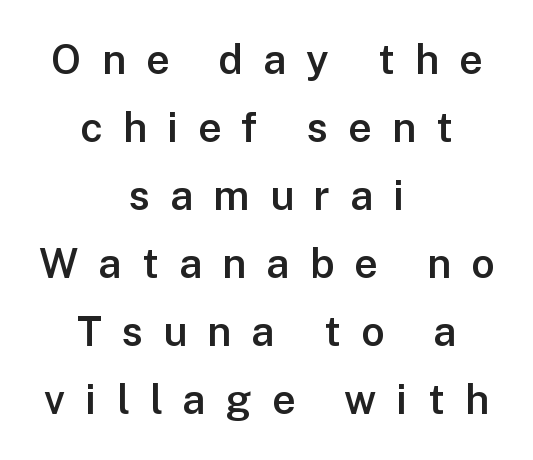
The image shows 41 px semibold sans-serif type, upright; set centered, normal line spacing (1.66x), unusually wide letter spacing (+0.49 em), not underlined; low stroke contrast and a medium x-height.
